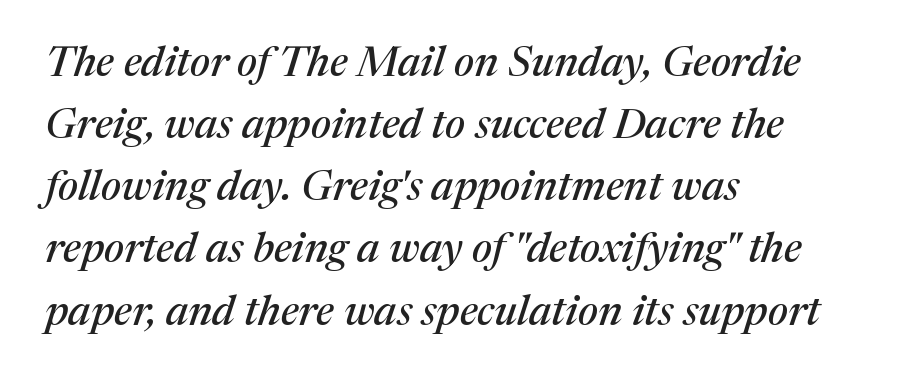
{"serif": "yes", "italic": "yes", "lean": "right", "slant_degrees": 17, "width": "normal", "stroke_contrast": "medium", "x_height": "medium", "monospaced": "no", "underline": "no", "align": "left", "line_spacing": "normal", "line_spacing_ratio": 1.48, "letter_spacing": "normal", "letter_spacing_em": 0.0, "glyph_px": 42}
